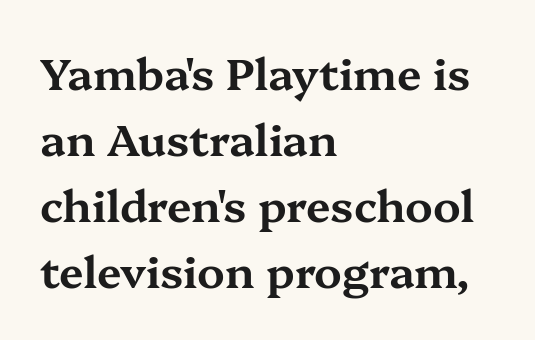
The image shows 44 px wide serif type, upright; set left-aligned, normal line spacing (1.5x), normal letter spacing, not underlined; medium stroke contrast and a medium x-height.
